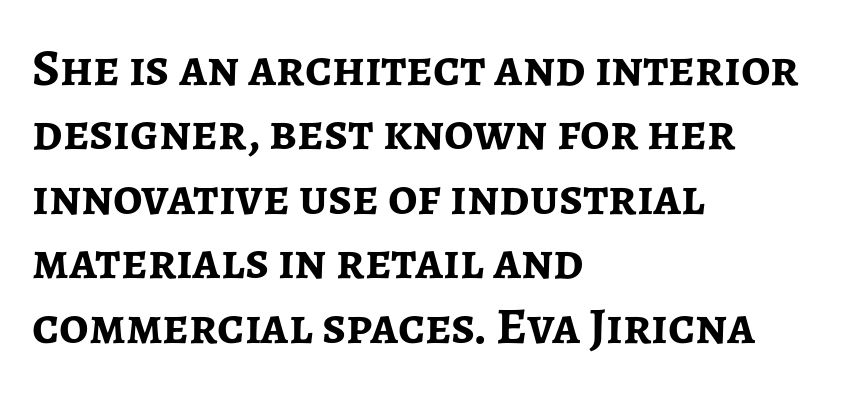
{"serif": "no", "italic": "no", "bold": "yes", "weight": "semibold", "width": "normal", "stroke_contrast": "low", "x_height": "medium", "monospaced": "no", "underline": "no", "align": "left", "line_spacing_ratio": 1.24, "letter_spacing": "normal", "letter_spacing_em": 0.0, "glyph_px": 52}
